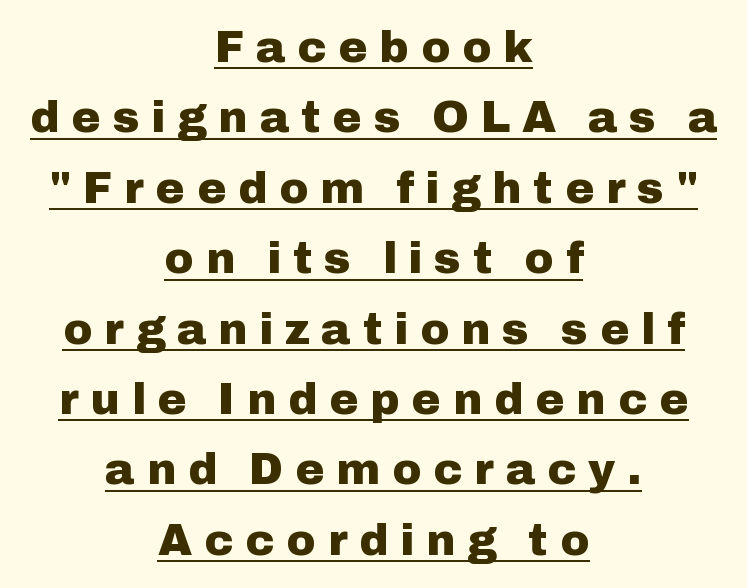
Interline gaps are of average width in this sample. Nothing sits at the stroke ends, so this counts as sans-serif. Teacher's note: observe the equal gaps on both sides — that is centered alignment. A typographer would call this underscored text. Display-style spreading of the glyphs; the letterfit is very open.
